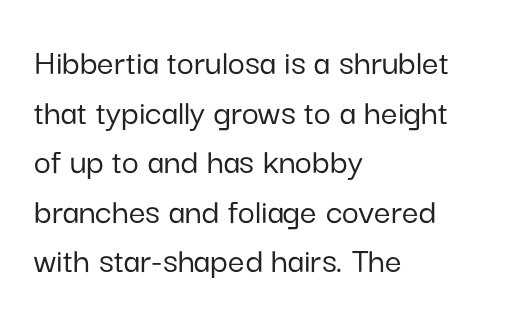
Q: Is the text italic (slanted)? A: No, it is upright.
Q: Is the typeface a serif or a sans-serif typeface? A: Sans-serif.
Q: Is the text underlined? A: No.
Q: How is the paragraph aligned? A: Left-aligned.
Q: Is the spacing between letters normal or unusually wide? A: Normal.
Q: Is the spacing between lines tight, normal or loose? A: Normal.
Q: Width (condensed, normal, or wide)? A: Normal.
Q: Stroke contrast? A: Low.
Q: x-height? A: Medium.
Q: Monospaced? A: No.
